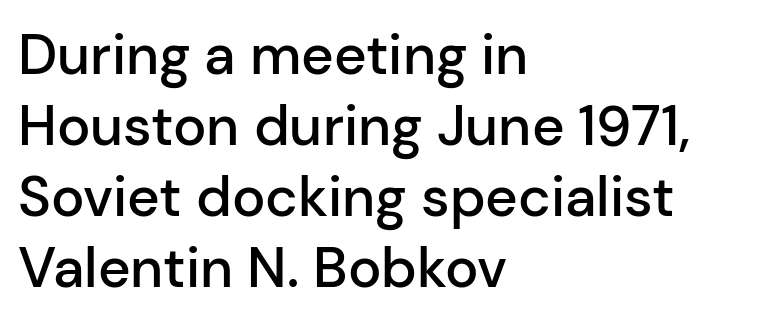
The rows are spaced the way most documents space them. Default kerning and tracking; the words read as compact shapes. The rag falls on the right side of this text block. The face used here is a semibold: visibly heavier than regular, lighter than bold. This sample uses an upright cut, with every glyph sitting square on the baseline. This sample has the flowing, uneven cadence of proportional lettering.
